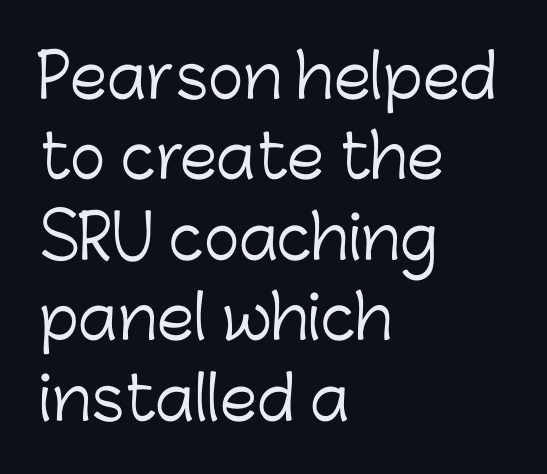
Q: Is the text bold? A: No.
Q: Is the text italic (slanted)? A: No, it is upright.
Q: Is the typeface a serif or a sans-serif typeface? A: Sans-serif.
Q: Is the text underlined? A: No.
Q: How is the paragraph aligned? A: Left-aligned.
Q: Is the spacing between letters normal or unusually wide? A: Normal.
Q: Is the spacing between lines tight, normal or loose? A: Normal.
Q: Width (condensed, normal, or wide)? A: Normal.
Q: Stroke contrast? A: Low.
Q: x-height? A: Medium.
Q: Monospaced? A: No.
